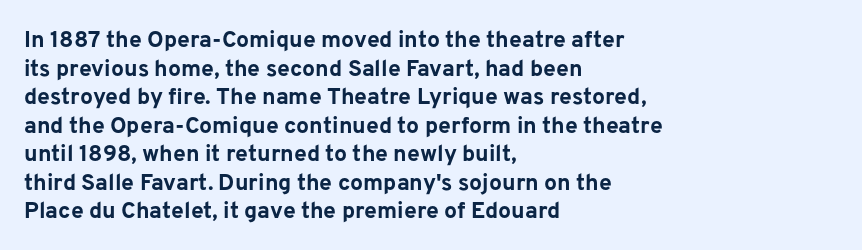
Every character sits straight up, as roman type does. Stroke thickness is high; the sample reads as a true bold. Inter-character spacing is left at the font's built-in metrics. Casual observation: everything's shoved over to the left. The specimen omits any rule beneath the text block's lines.
